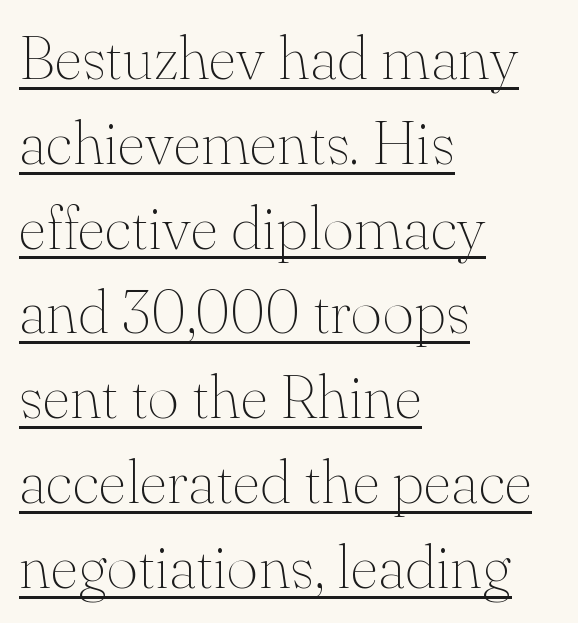
Q: Is the text bold? A: No.
Q: Is the text italic (slanted)? A: No, it is upright.
Q: Is the typeface a serif or a sans-serif typeface? A: Serif.
Q: Is the text underlined? A: Yes.
Q: How is the paragraph aligned? A: Left-aligned.
Q: Is the spacing between letters normal or unusually wide? A: Normal.
Q: Is the spacing between lines tight, normal or loose? A: Normal.
Q: Width (condensed, normal, or wide)? A: Normal.
Q: Stroke contrast? A: Medium.
Q: x-height? A: Small.
Q: Monospaced? A: No.
